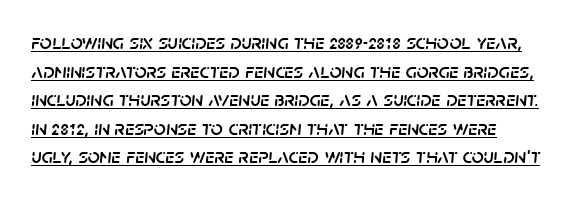
Q: Is the text italic (slanted)? A: Yes, it leans right by about 5 degrees.
Q: Is the text underlined? A: Yes.
Q: Is the spacing between letters normal or unusually wide? A: Normal.
Q: Is the spacing between lines tight, normal or loose? A: Normal.
